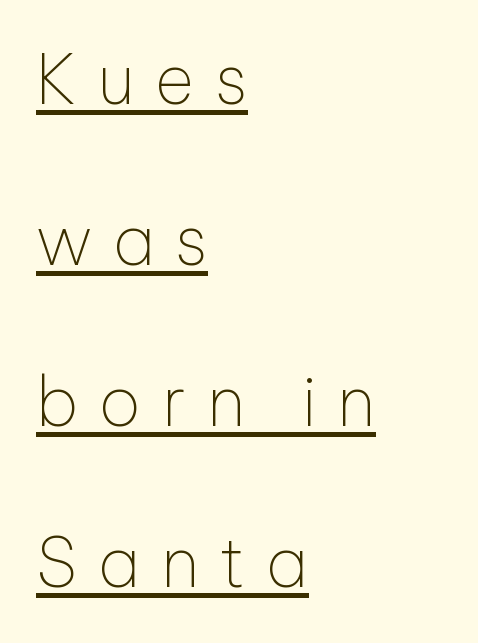
The lines are quadded left. Observe the wide spacing: letters keep a clear distance from each other. Every character sits straight up, as roman type does. Baseline-to-baseline distance is far greater than the letter height.
